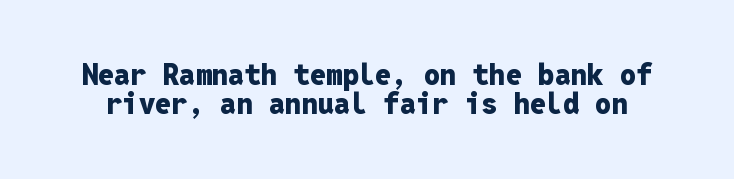
The image shows 29 px heavy sans-serif type, upright, monospaced; set tight line spacing (1.01x), normal letter spacing, not underlined; low stroke contrast and a medium x-height.
